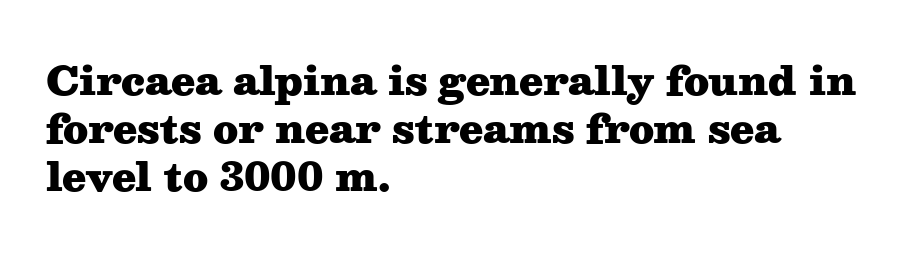
The image shows 39 px heavy, wide serif type, upright; set left-aligned, line spacing 1.23x, normal letter spacing, not underlined; medium stroke contrast and a medium x-height.
